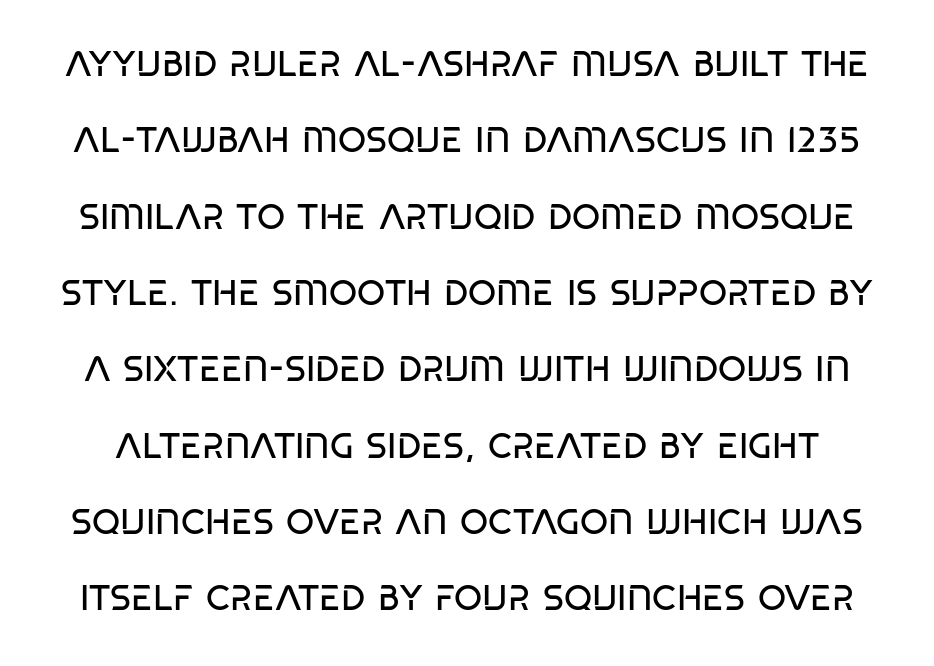
The image shows 36 px regular-weight, condensed sans-serif type; set loose line spacing (2.12x), normal letter spacing, not underlined; low stroke contrast and a large x-height.
